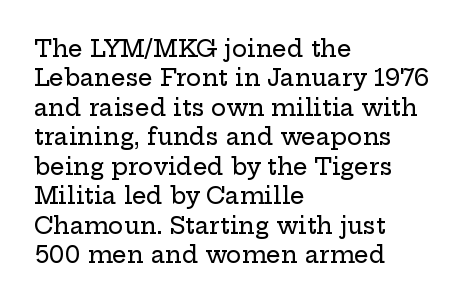
The image shows 23 px text type, upright; set left-aligned, normal line spacing (1.28x), normal letter spacing, not underlined.
